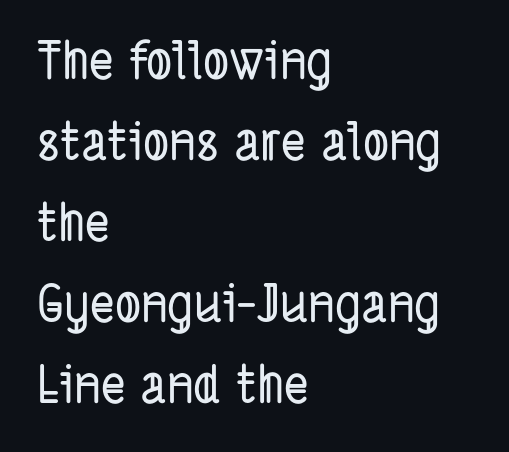
{"serif": "no", "width": "condensed", "stroke_contrast": "low", "x_height": "medium", "monospaced": "no", "underline": "no", "align": "left", "line_spacing": "normal", "line_spacing_ratio": 1.56, "letter_spacing": "normal", "letter_spacing_em": 0.0, "glyph_px": 52}
